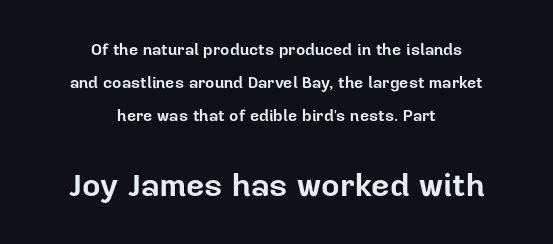
The horizontal fit of the characters is conventional and even. Looks like regular typesetting: each glyph gets only the width it needs. Of the two passages, the one underneath uses the larger point size. The strip under each line holds only bare page. The lines in this sample share a center point and differ in where they start and stop. Italic? Not at all — the glyphs are vertical.
